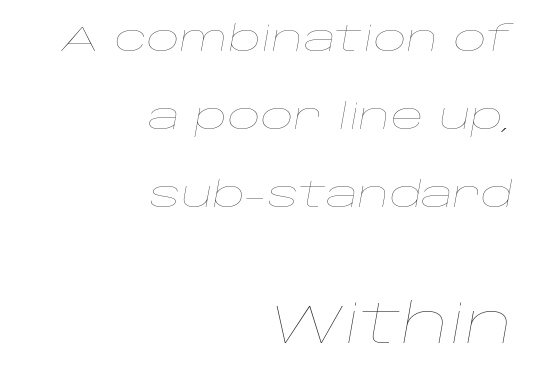
{"italic": "yes", "lean": "right", "slant_degrees": 10, "bold": "no", "weight": "thin", "width": "wide", "stroke_contrast": "low", "x_height": "large", "monospaced": "no", "underline": "no", "align": "right", "line_spacing": "loose", "line_spacing_ratio": 2.17, "letter_spacing": "normal", "letter_spacing_em": 0.0, "larger_block": "second", "size_ratio": 1.5, "glyph_px": 54}
